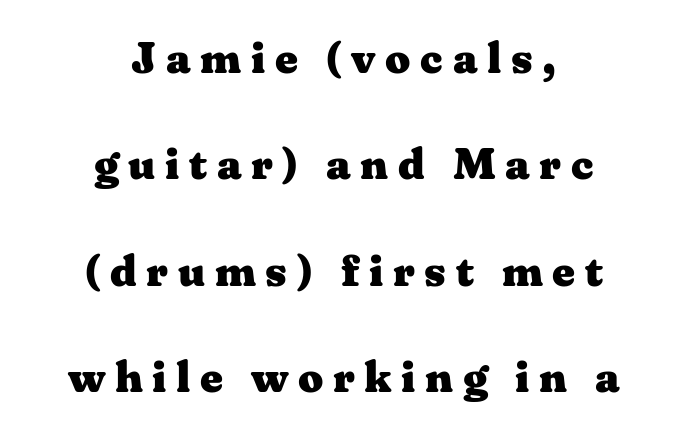
Q: Is the text bold? A: Yes.
Q: Is the text italic (slanted)? A: No, it is upright.
Q: Is the typeface a serif or a sans-serif typeface? A: Serif.
Q: Is the text underlined? A: No.
Q: How is the paragraph aligned? A: Centered.
Q: Is the spacing between letters normal or unusually wide? A: Unusually wide.
Q: Is the spacing between lines tight, normal or loose? A: Loose.
Q: Width (condensed, normal, or wide)? A: Wide.
Q: Stroke contrast? A: Medium.
Q: x-height? A: Medium.
Q: Monospaced? A: No.
